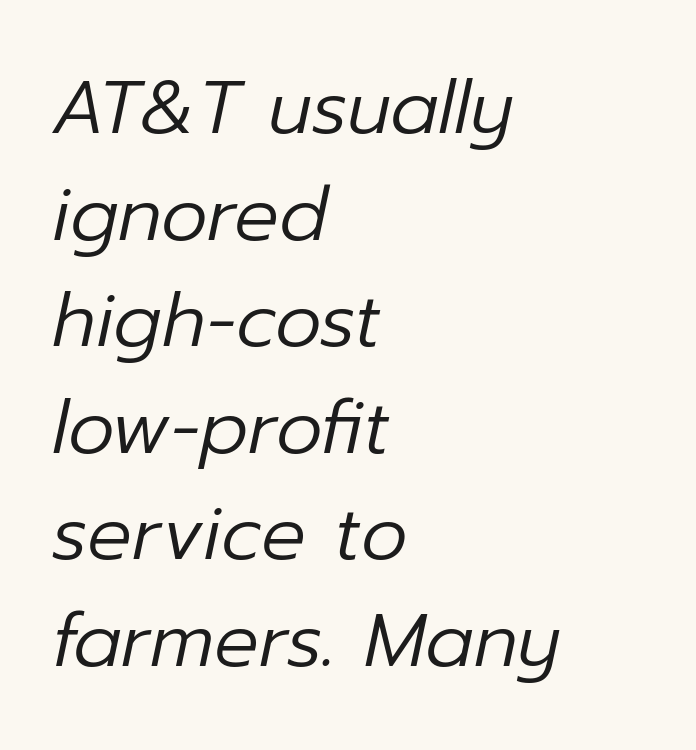
{"italic": "yes", "lean": "right", "slant_degrees": 12, "bold": "no", "weight": "regular", "width": "normal", "stroke_contrast": "low", "x_height": "medium", "monospaced": "no", "underline": "no", "align": "left", "line_spacing": "normal", "line_spacing_ratio": 1.44, "letter_spacing": "normal", "letter_spacing_em": 0.0, "glyph_px": 74}
